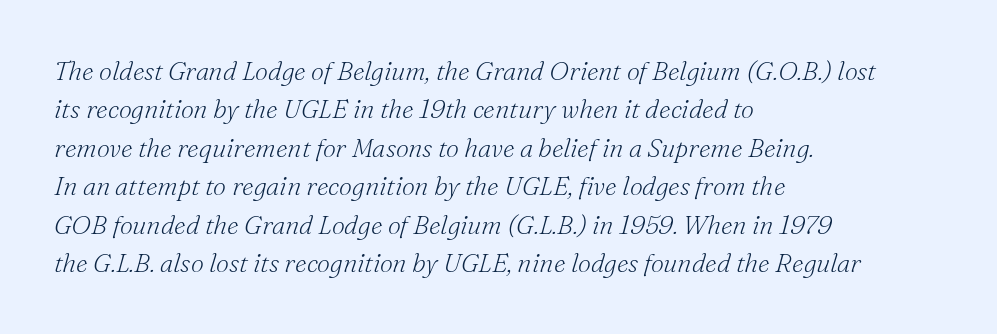
There's an unmistakable incline to the writing here. The zone under the glyphs is completely vacant. Horizontal alignment here is leftward, the default for most running prose. What stands out about the letter spacing? Nothing — it is the standard amount. Heft: none added — not bold.
